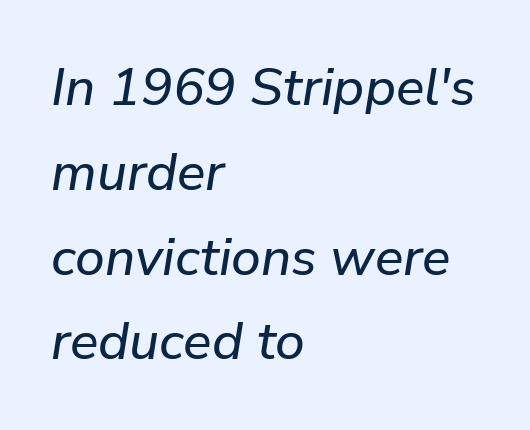
Q: Is the text italic (slanted)? A: Yes, it leans right by about 9 degrees.
Q: Is the text underlined? A: No.
Q: How is the paragraph aligned? A: Left-aligned.
Q: Is the spacing between letters normal or unusually wide? A: Normal.
Q: Is the spacing between lines tight, normal or loose? A: Normal.
Q: Width (condensed, normal, or wide)? A: Normal.
Q: Stroke contrast? A: Low.
Q: x-height? A: Medium.
Q: Monospaced? A: No.
